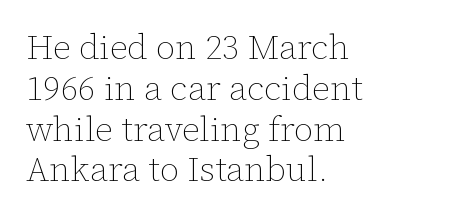
Q: Is the text bold? A: No.
Q: Is the text italic (slanted)? A: No, it is upright.
Q: Is the text underlined? A: No.
Q: How is the paragraph aligned? A: Left-aligned.
Q: Is the spacing between letters normal or unusually wide? A: Normal.
Q: Width (condensed, normal, or wide)? A: Normal.
Q: Stroke contrast? A: Low.
Q: x-height? A: Medium.
Q: Monospaced? A: No.
